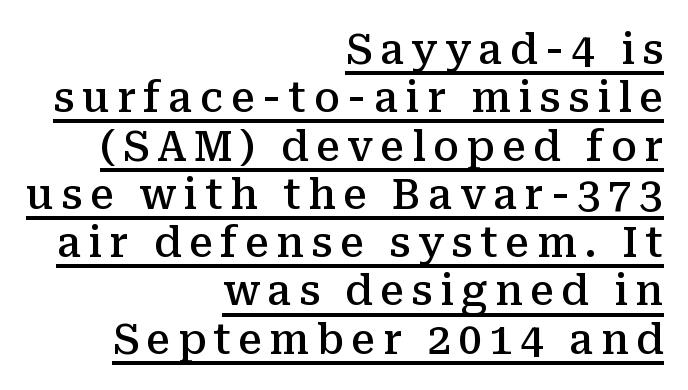
{"serif": "yes", "italic": "no", "bold": "semi", "weight": "semibold", "width": "normal", "stroke_contrast": "medium", "x_height": "medium", "monospaced": "no", "underline": "yes", "align": "right", "line_spacing": "tight", "line_spacing_ratio": 1.15, "glyph_px": 42}
